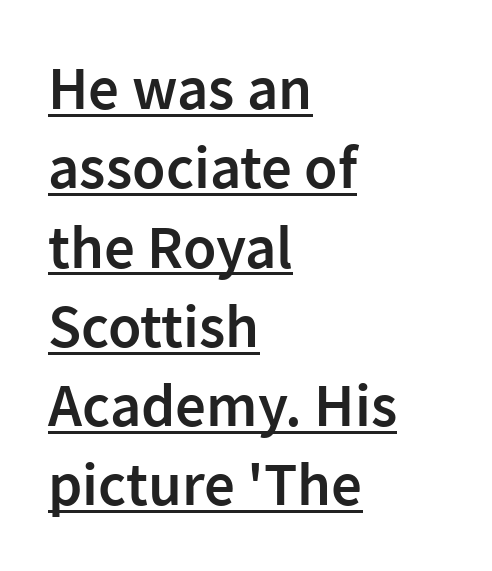
The image shows 61 px semibold sans-serif type, upright; set left-aligned, normal line spacing (1.3x), normal letter spacing, underlined; low stroke contrast and a medium x-height.
